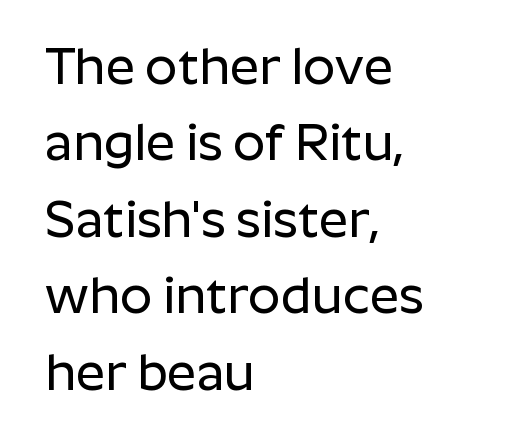
Q: Is the text italic (slanted)? A: No, it is upright.
Q: Is the typeface a serif or a sans-serif typeface? A: Sans-serif.
Q: Is the text underlined? A: No.
Q: How is the paragraph aligned? A: Left-aligned.
Q: Is the spacing between letters normal or unusually wide? A: Normal.
Q: Is the spacing between lines tight, normal or loose? A: Normal.
Q: Width (condensed, normal, or wide)? A: Normal.
Q: Stroke contrast? A: Low.
Q: x-height? A: Medium.
Q: Monospaced? A: No.
